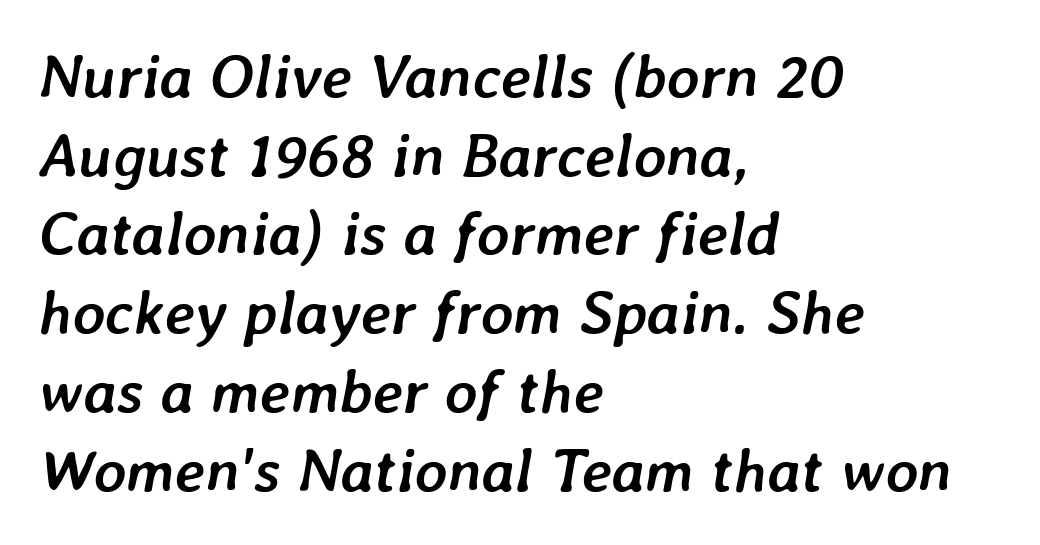
{"italic": "yes", "lean": "right", "slant_degrees": 7, "bold": "yes", "weight": "semibold", "width": "normal", "stroke_contrast": "low", "x_height": "medium", "monospaced": "no", "underline": "no", "align": "left", "line_spacing": "normal", "line_spacing_ratio": 1.27, "letter_spacing": "normal", "letter_spacing_em": 0.0, "glyph_px": 62}
